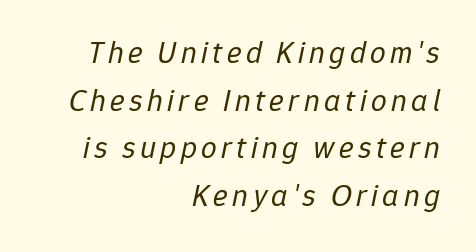
{"italic": "yes", "lean": "right", "slant_degrees": 12, "bold": "no", "weight": "regular", "width": "normal", "stroke_contrast": "low", "x_height": "medium", "monospaced": "no", "underline": "no", "align": "right", "line_spacing": "normal", "line_spacing_ratio": 1.54, "glyph_px": 31}
